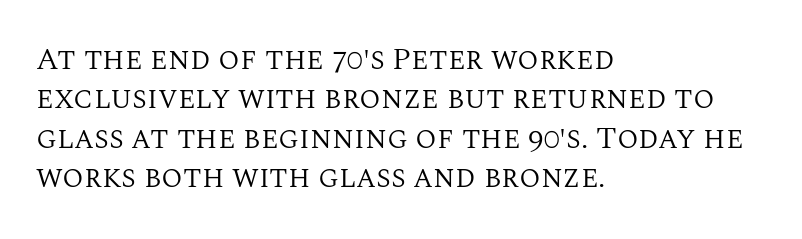
{"serif": "yes", "italic": "no", "bold": "no", "weight": "regular", "width": "normal", "stroke_contrast": "medium", "x_height": "large", "monospaced": "no", "underline": "no", "align": "left", "line_spacing": "normal", "line_spacing_ratio": 1.27, "letter_spacing": "normal", "letter_spacing_em": 0.0, "glyph_px": 31}
